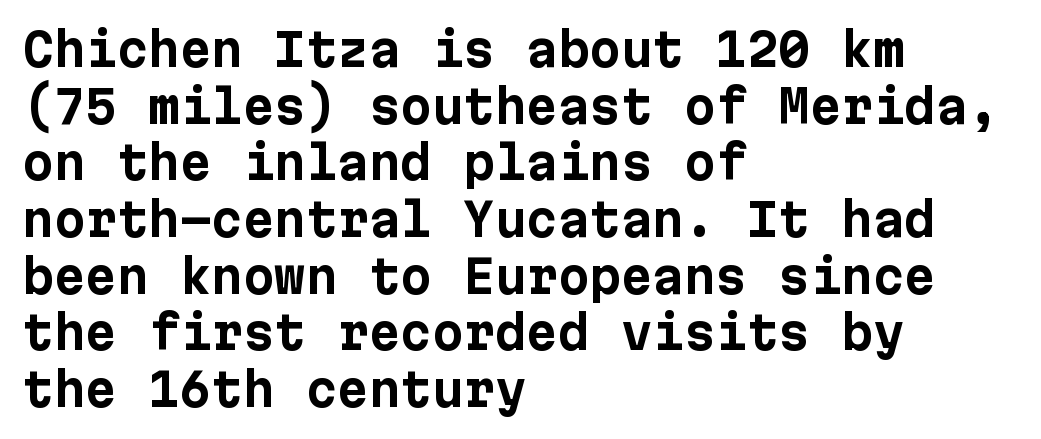
{"serif": "no", "italic": "no", "bold": "yes", "weight": "bold", "width": "normal", "stroke_contrast": "low", "x_height": "medium", "underline": "no", "align": "left", "line_spacing": "normal", "line_spacing_ratio": 1.26, "letter_spacing": "normal", "letter_spacing_em": 0.0, "glyph_px": 45}
